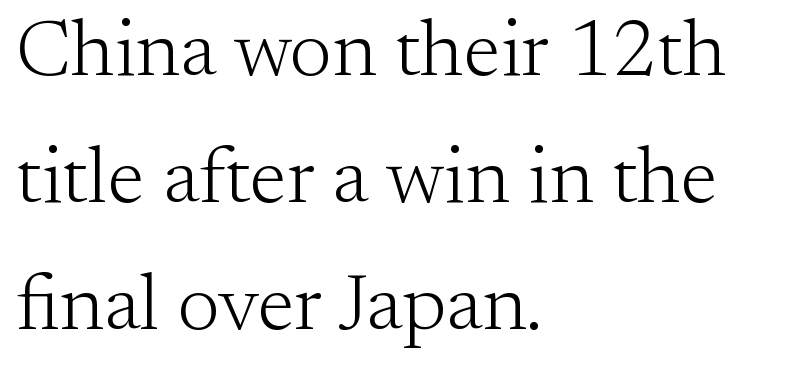
The image shows 80 px light serif type, upright; set left-aligned, normal line spacing (1.59x), normal letter spacing, not underlined; medium stroke contrast and a small x-height.
